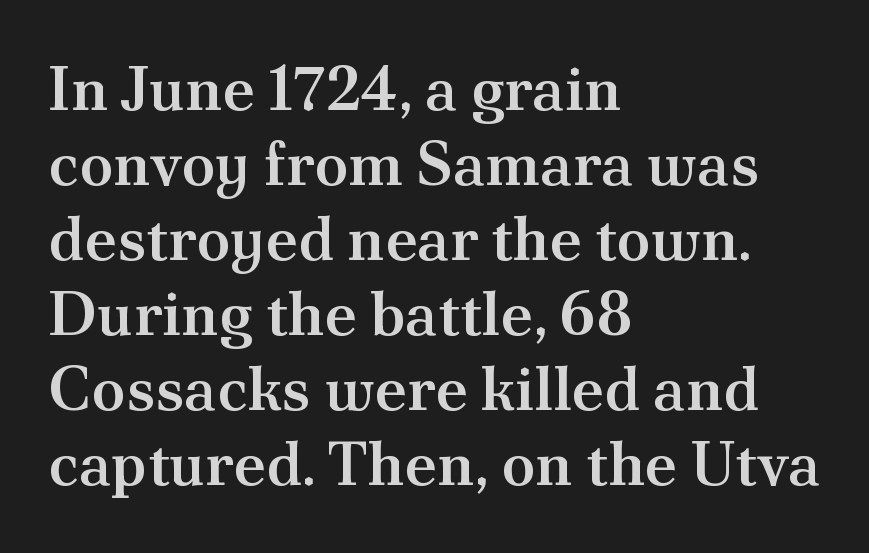
There is no visible air inserted between adjacent glyphs. The face used here is proportionally spaced, like ordinary book or web type. The face used here is seriffed, in the tradition of book romans. What weight is shown? A semibold, between regular and bold. Honestly, there is no underline to notice here at all.
